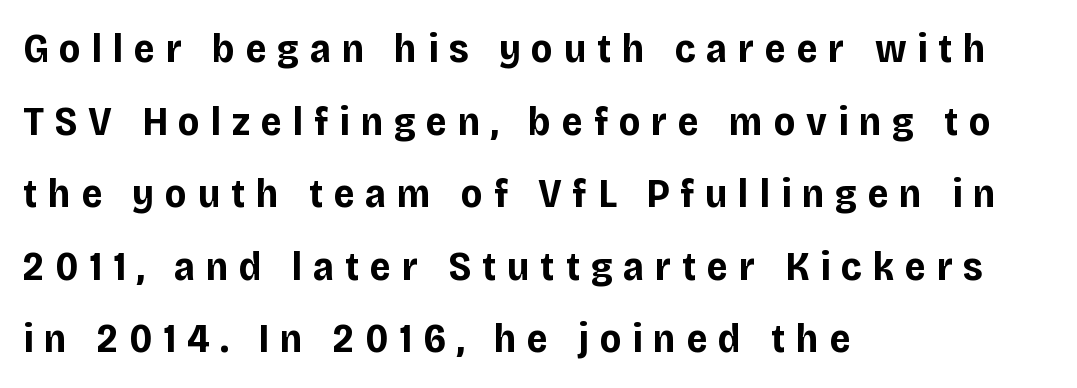
Typeset ragged right — the left edge is the straight one. The gaps between neighbouring characters are conspicuously large. A typesetter would call this proportional, since set widths differ per character. This sample uses an upright cut, with every glyph sitting square on the baseline. The font is running at its bold setting. Stroke terminals: plain, sans-serif.
